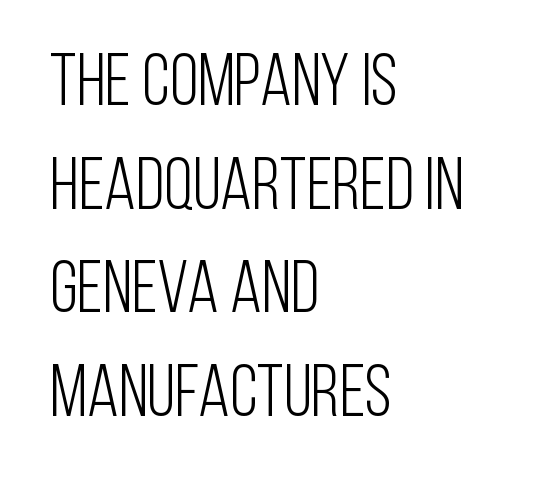
The image shows 73 px light, condensed sans-serif type, upright; set left-aligned, normal line spacing (1.42x), normal letter spacing, not underlined; low stroke contrast and a large x-height.
